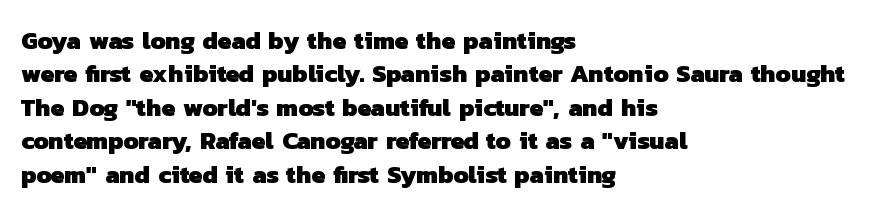
Q: Is the text bold? A: Yes.
Q: Is the text underlined? A: No.
Q: How is the paragraph aligned? A: Left-aligned.
Q: Is the spacing between letters normal or unusually wide? A: Normal.
Q: Is the spacing between lines tight, normal or loose? A: Normal.
